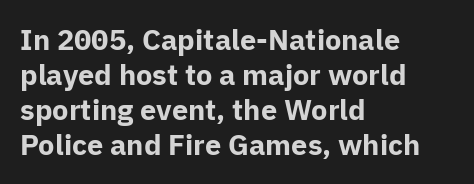
{"serif": "no", "italic": "no", "bold": "yes", "weight": "bold", "width": "normal", "stroke_contrast": "low", "x_height": "medium", "monospaced": "no", "underline": "no", "align": "left", "line_spacing_ratio": 1.21, "letter_spacing": "normal", "letter_spacing_em": 0.0, "glyph_px": 29}
